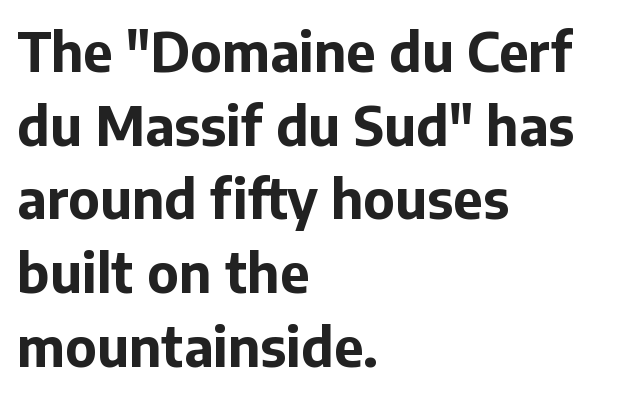
{"serif": "no", "italic": "no", "bold": "yes", "weight": "bold", "width": "normal", "stroke_contrast": "low", "x_height": "medium", "monospaced": "no", "underline": "no", "align": "left", "line_spacing": "normal", "line_spacing_ratio": 1.39, "letter_spacing": "normal", "letter_spacing_em": 0.0, "glyph_px": 53}
